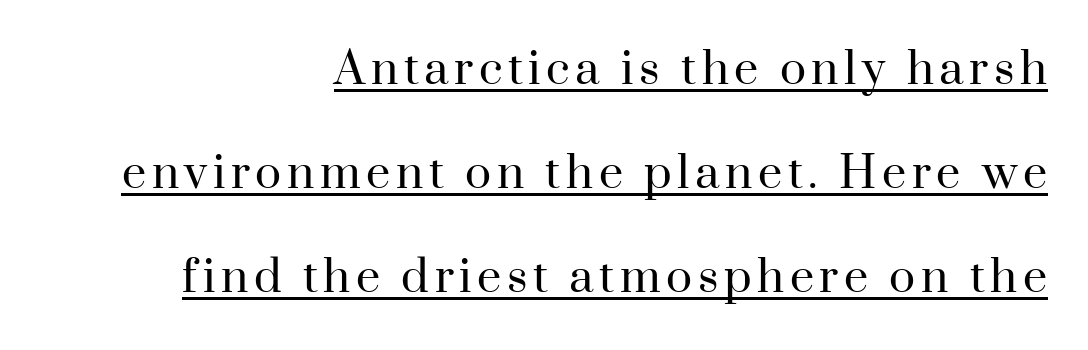
The image shows 43 px regular-weight serif type, upright; set right-aligned, loose line spacing (2.42x), underlined; high stroke contrast and a small x-height.
